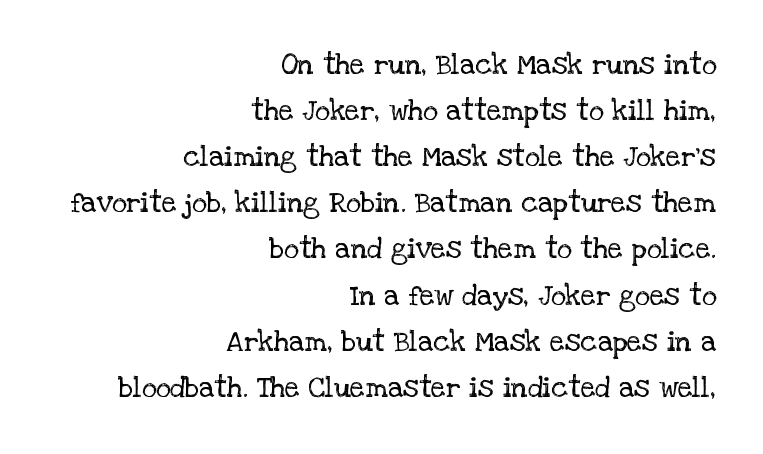
The image shows 29 px regular-weight serif type, upright; set right-aligned, normal line spacing (1.59x), normal letter spacing, not underlined; low stroke contrast and a large x-height.
